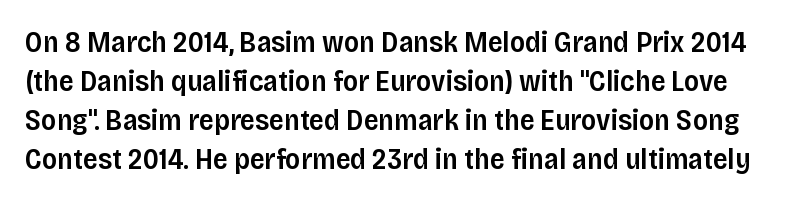
{"serif": "no", "italic": "no", "bold": "semi", "weight": "semibold", "width": "normal", "stroke_contrast": "low", "x_height": "large", "monospaced": "no", "underline": "no", "line_spacing": "normal", "line_spacing_ratio": 1.35, "letter_spacing": "normal", "letter_spacing_em": 0.0, "glyph_px": 29}
